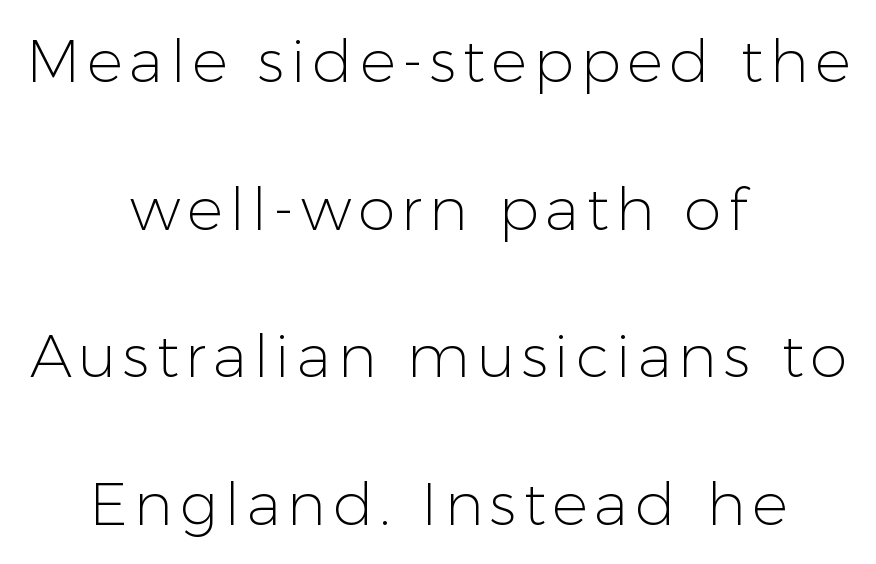
{"serif": "no", "italic": "no", "bold": "no", "weight": "light", "width": "normal", "stroke_contrast": "low", "x_height": "medium", "monospaced": "no", "underline": "no", "align": "center", "line_spacing": "loose", "line_spacing_ratio": 2.46, "glyph_px": 60}
